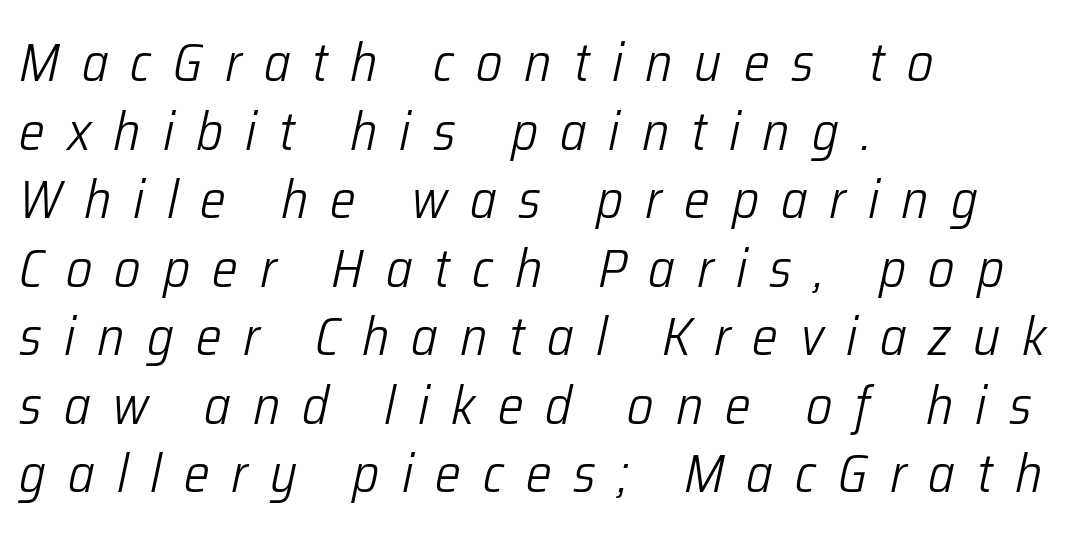
{"italic": "yes", "lean": "right", "slant_degrees": 12, "bold": "no", "weight": "light", "width": "condensed", "stroke_contrast": "low", "x_height": "medium", "monospaced": "no", "underline": "no", "align": "left", "line_spacing": "normal", "line_spacing_ratio": 1.27, "letter_spacing": "wide", "letter_spacing_em": 0.41, "glyph_px": 54}
